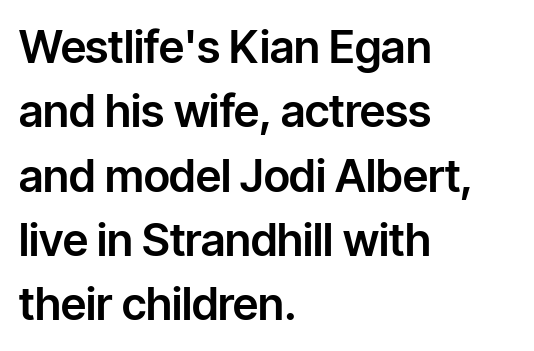
The image shows 45 px sans-serif type, upright; set left-aligned, normal line spacing (1.43x), normal letter spacing, not underlined; low stroke contrast and a medium x-height.
